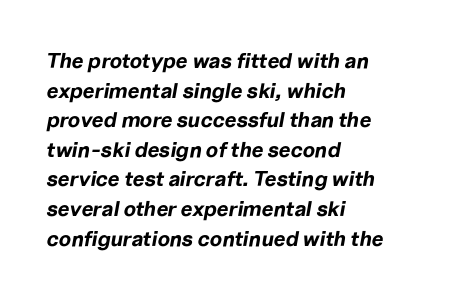
The typesetting leans heavy: a genuine bold. This is oblique type, the kind used for emphasis or titles. Inter-character spacing is left at the font's built-in metrics. Visually the block forms a straight wall on the left and a jagged coastline on the right. The foot of each line stays bare and open. Evenly set lines give the paragraph a standard silhouette.
